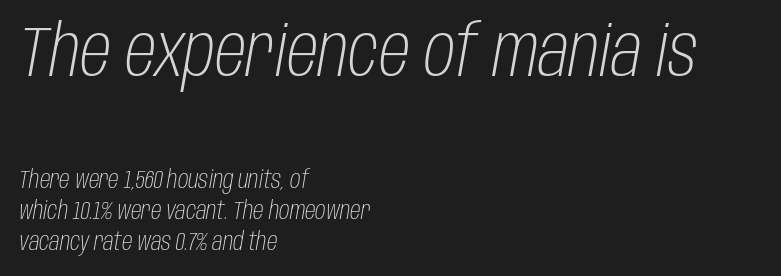
The image shows 71 px light, condensed type, italic (leaning right); set left-aligned, normal line spacing (1.3x), normal letter spacing, not underlined; the first (top) block is 2.96x larger; low stroke contrast and a large x-height.
